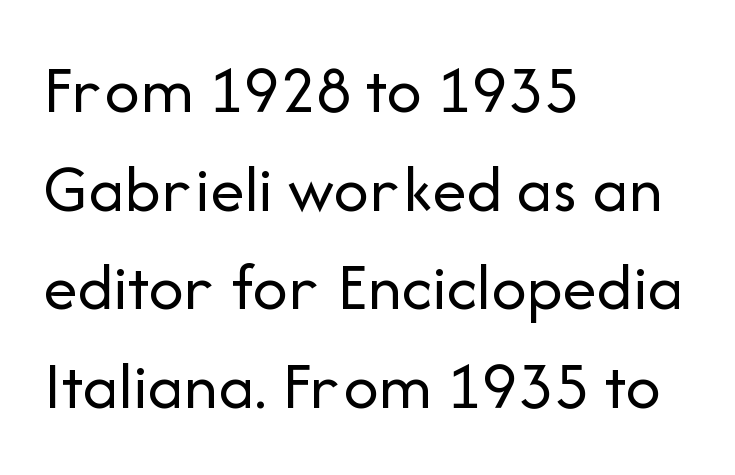
{"serif": "no", "italic": "no", "bold": "no", "weight": "regular", "width": "normal", "stroke_contrast": "low", "x_height": "medium", "monospaced": "no", "underline": "no", "align": "left", "line_spacing": "normal", "line_spacing_ratio": 1.43, "letter_spacing": "normal", "letter_spacing_em": 0.0, "glyph_px": 69}
